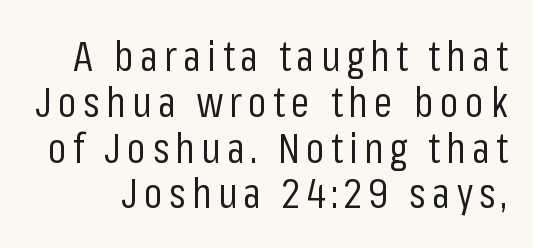
Q: Is the text bold? A: No.
Q: Is the text italic (slanted)? A: No, it is upright.
Q: Is the typeface a serif or a sans-serif typeface? A: Sans-serif.
Q: Is the text underlined? A: No.
Q: Is the spacing between lines tight, normal or loose? A: Tight.
Q: Width (condensed, normal, or wide)? A: Condensed.
Q: Stroke contrast? A: Low.
Q: x-height? A: Medium.
Q: Monospaced? A: No.
